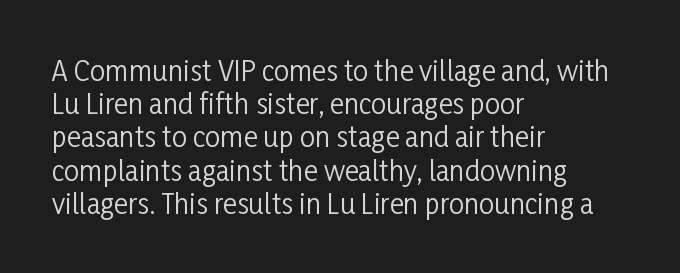
The zone under the glyphs is completely vacant. The passage is arranged the way most books set body copy — flush left. The type sits square on the baseline with zero lean. Weight: in the light-to-regular range. In terms of letterspacing, this is plain default setting.
